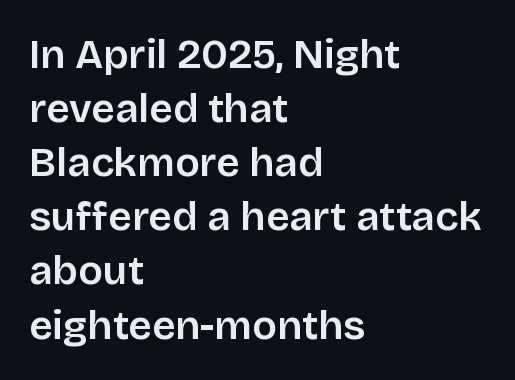
Q: Is the text italic (slanted)? A: No, it is upright.
Q: Is the typeface a serif or a sans-serif typeface? A: Sans-serif.
Q: Is the text underlined? A: No.
Q: How is the paragraph aligned? A: Left-aligned.
Q: Is the spacing between letters normal or unusually wide? A: Normal.
Q: Is the spacing between lines tight, normal or loose? A: Normal.
Q: Width (condensed, normal, or wide)? A: Normal.
Q: Stroke contrast? A: Low.
Q: x-height? A: Large.
Q: Monospaced? A: No.
